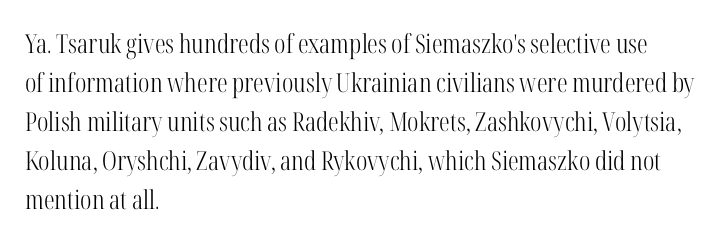
Each new line begins a customary step beneath the previous one. Students, note that the glyphs here touch the page at normal intervals. Letters rest on an invisible, unmarked baseline. Posture: upright roman.
